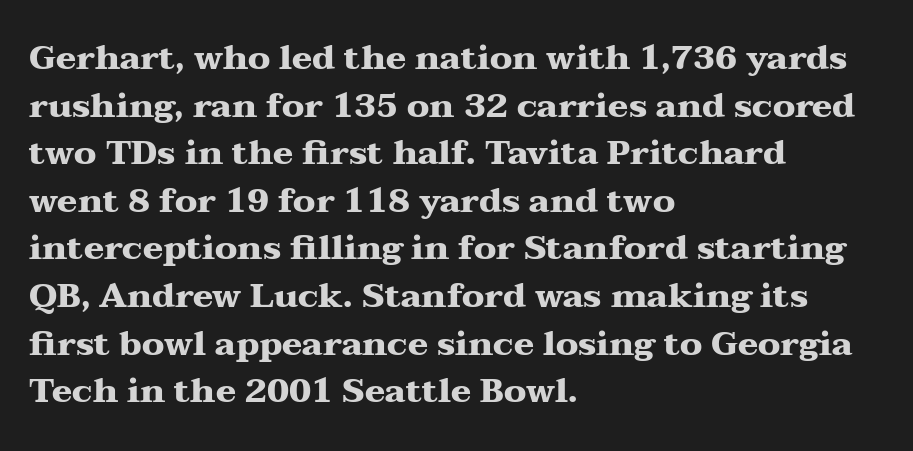
The image shows 34 px heavy, wide serif type, upright; set left-aligned, normal line spacing (1.4x), normal letter spacing, not underlined; medium stroke contrast and a medium x-height.
